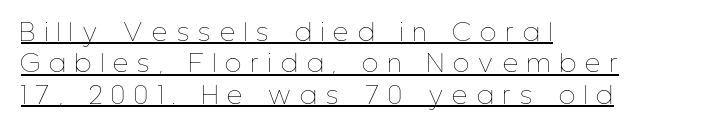
Counters stay open thanks to moderate or lighter strokes. Quick note: underline on. This is roman type, the default non-slanted kind. Vertically, the passage feels balanced, rows spaced as you'd expect. Words appear elongated and porous because spacing is wide. Where is the straight margin? On the left.
